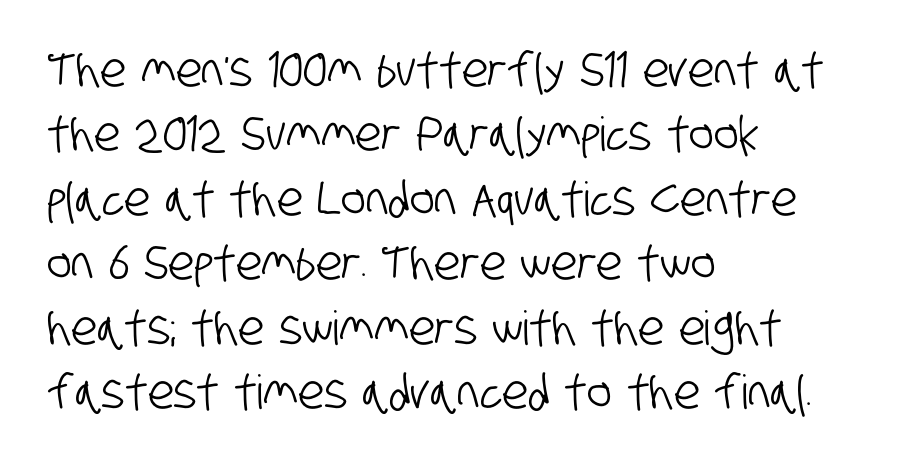
{"serif": "no", "width": "condensed", "stroke_contrast": "low", "x_height": "large", "monospaced": "no", "underline": "no", "align": "left", "line_spacing": "normal", "line_spacing_ratio": 1.37, "letter_spacing": "normal", "letter_spacing_em": 0.0, "glyph_px": 47}
